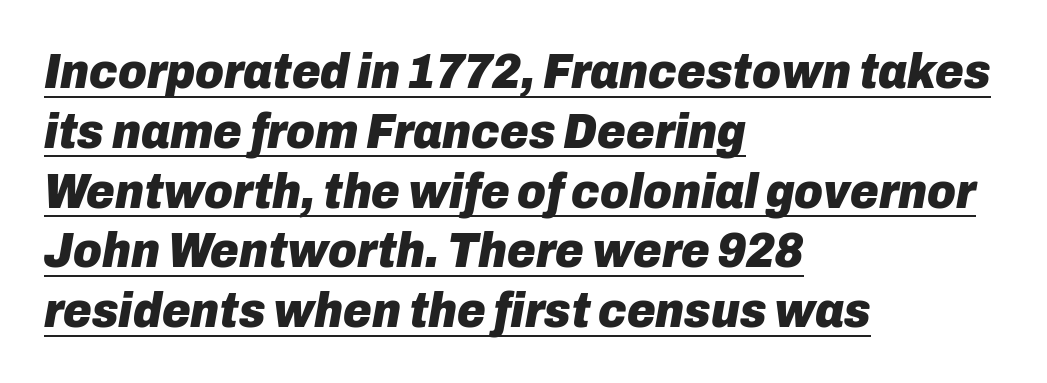
{"italic": "yes", "lean": "right", "slant_degrees": 10, "bold": "yes", "weight": "heavy", "width": "normal", "stroke_contrast": "low", "x_height": "medium", "monospaced": "no", "underline": "yes", "align": "left", "line_spacing_ratio": 1.22, "letter_spacing": "normal", "letter_spacing_em": 0.0, "glyph_px": 49}
